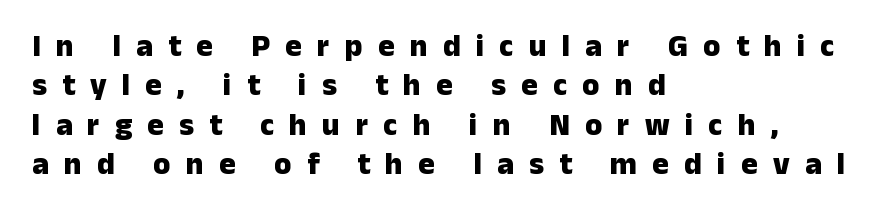
This sample uses expanded letter spacing, leaving extra air between glyphs. A full-strength bold gives these letters their thick strokes. Proportional: the letters do not fall into vertical columns. Typographically, this falls in the sans-serif category.
